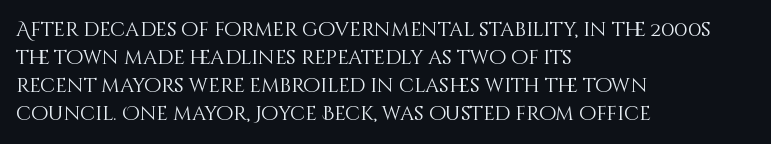
The image shows 20 px text type, upright; set left-aligned, normal line spacing (1.4x), normal letter spacing, not underlined.
